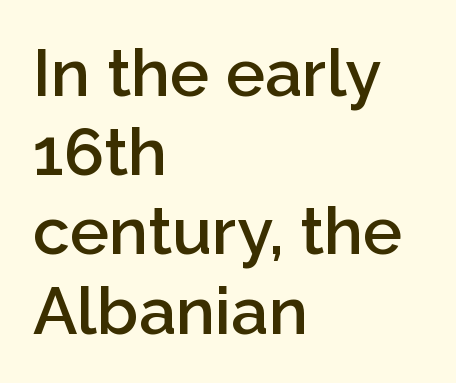
The image shows 66 px semibold sans-serif type, upright; set left-aligned, line spacing 1.2x, normal letter spacing, not underlined; low stroke contrast and a medium x-height.
